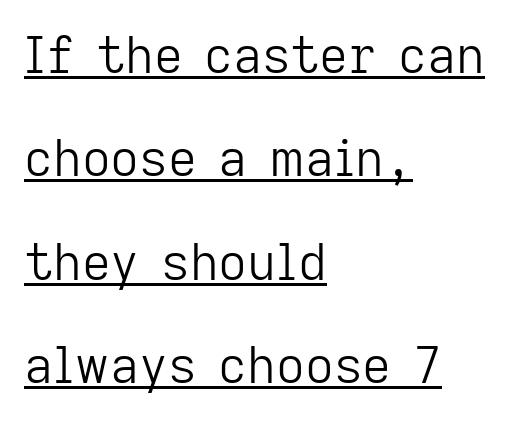
The image shows 50 px light sans-serif type, upright; set left-aligned, loose line spacing (2.07x), normal letter spacing, underlined; low stroke contrast and a medium x-height.
